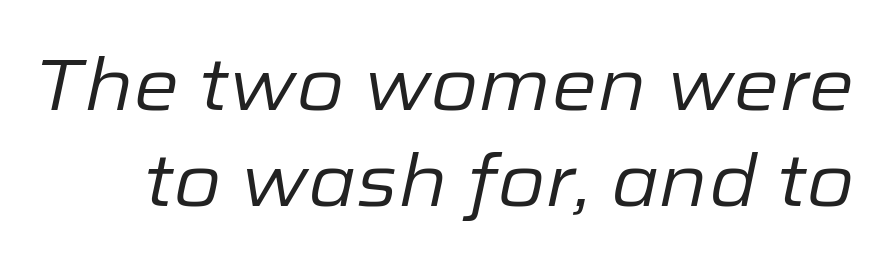
{"italic": "yes", "lean": "right", "slant_degrees": 12, "bold": "no", "weight": "regular", "width": "normal", "stroke_contrast": "low", "x_height": "medium", "monospaced": "no", "underline": "no", "line_spacing": "normal", "line_spacing_ratio": 1.31, "letter_spacing": "normal", "letter_spacing_em": 0.0, "glyph_px": 73}
